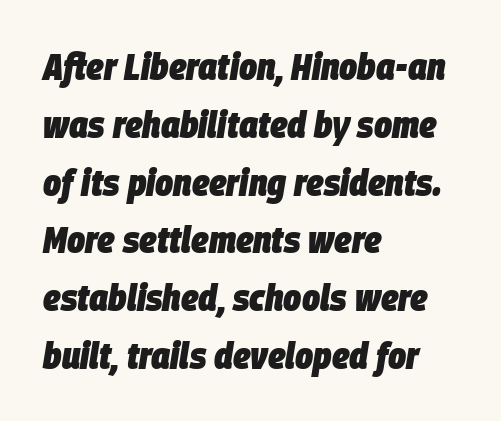
Q: Is the text bold? A: Yes.
Q: Is the text italic (slanted)? A: Yes, it leans right by about 9 degrees.
Q: Is the text underlined? A: No.
Q: How is the paragraph aligned? A: Left-aligned.
Q: Is the spacing between letters normal or unusually wide? A: Normal.
Q: Is the spacing between lines tight, normal or loose? A: Normal.
Q: Width (condensed, normal, or wide)? A: Condensed.
Q: Stroke contrast? A: Low.
Q: x-height? A: Large.
Q: Monospaced? A: No.
